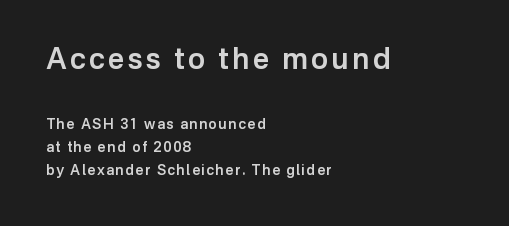
The image shows 29 px semibold sans-serif type, upright; set left-aligned, normal line spacing (1.67x), not underlined; the first (top) block is 2.07x larger; low stroke contrast and a medium x-height.
